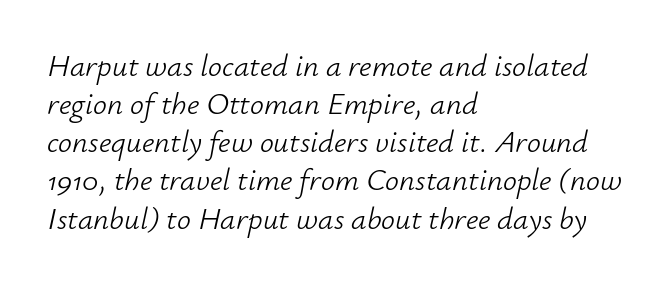
Q: Is the text bold? A: No.
Q: Is the text italic (slanted)? A: Yes, it leans right by about 12 degrees.
Q: Is the text underlined? A: No.
Q: How is the paragraph aligned? A: Left-aligned.
Q: Is the spacing between letters normal or unusually wide? A: Normal.
Q: Width (condensed, normal, or wide)? A: Normal.
Q: Stroke contrast? A: Low.
Q: x-height? A: Small.
Q: Monospaced? A: No.
